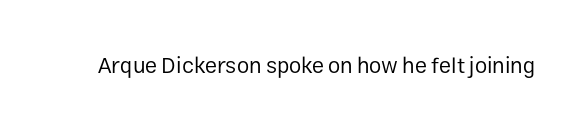
{"italic": "no", "bold": "no", "underline": "no", "letter_spacing": "normal", "letter_spacing_em": 0.0, "glyph_px": 22}
